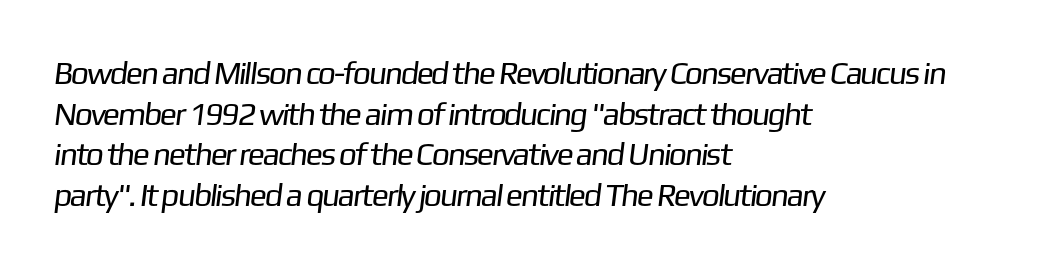
Is the letter spacing exaggerated? No — it looks like the ordinary default. You could not count columns in this text — the font is proportionally spaced. Words float on clear page, feet unadorned. Observe the absence of serifs on each vertical stroke in this sample. Left-aligned paragraph, ragged on the right.
